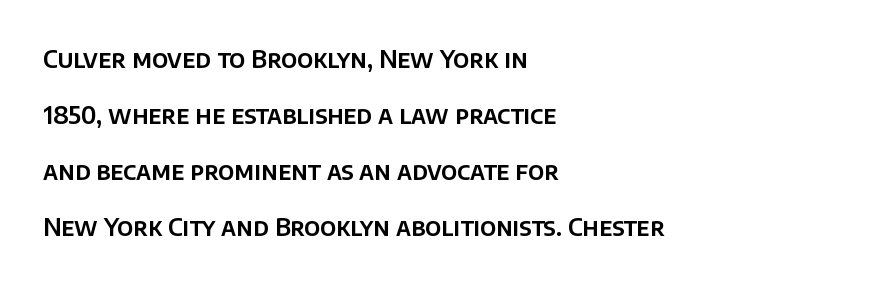
Italic? Not at all — the glyphs are vertical. Observe the ordinary spacing: letters are neighbours, not strangers. Does the copy run flush right? No — it runs flush left. Is there much room between lines? Yes — plenty of vertical air separates them.
